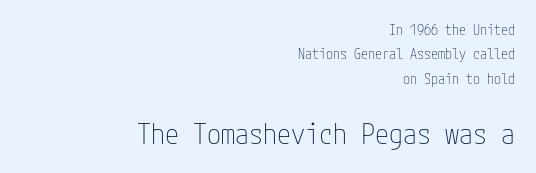
The rag falls on the left side of this text block. The face used here appears at its bigger size in the lower chunk. Stroke mass is kept to a normal reading level or below. Ascenders rise straight up at ninety degrees.
